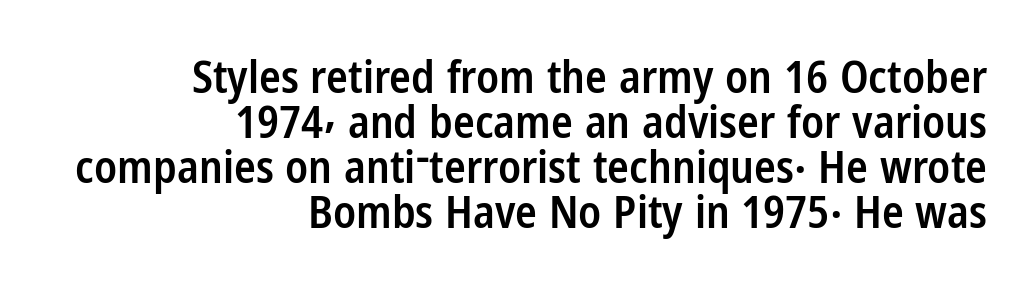
Q: Is the text bold? A: Semi-bold.
Q: Is the text italic (slanted)? A: No, it is upright.
Q: Is the typeface a serif or a sans-serif typeface? A: Sans-serif.
Q: Is the text underlined? A: No.
Q: How is the paragraph aligned? A: Right-aligned.
Q: Is the spacing between letters normal or unusually wide? A: Normal.
Q: Is the spacing between lines tight, normal or loose? A: Tight.
Q: Width (condensed, normal, or wide)? A: Condensed.
Q: Stroke contrast? A: Low.
Q: x-height? A: Medium.
Q: Monospaced? A: No.
